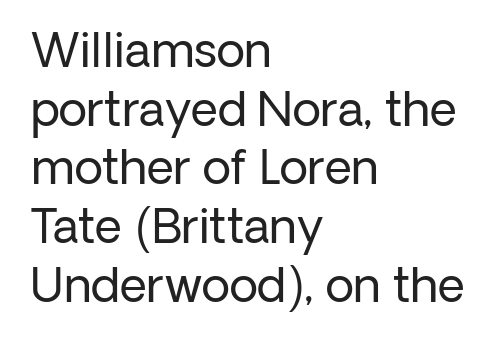
Q: Is the text bold? A: No.
Q: Is the text italic (slanted)? A: No, it is upright.
Q: Is the typeface a serif or a sans-serif typeface? A: Sans-serif.
Q: Is the text underlined? A: No.
Q: How is the paragraph aligned? A: Left-aligned.
Q: Is the spacing between letters normal or unusually wide? A: Normal.
Q: Is the spacing between lines tight, normal or loose? A: Normal.
Q: Width (condensed, normal, or wide)? A: Normal.
Q: Stroke contrast? A: Low.
Q: x-height? A: Medium.
Q: Monospaced? A: No.
